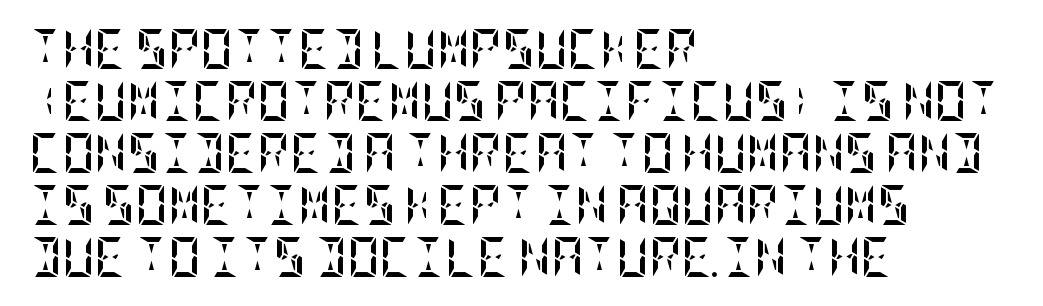
Horizontal alignment here is leftward, the default for most running prose. Vertical strokes here are truly vertical. Honestly, the letter spacing is just normal — you wouldn't notice it. Anything drawn beneath the words? Only blank space.
